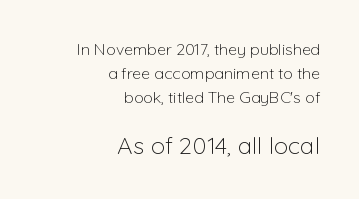
The image shows 24 px text type, upright; set right-aligned, normal line spacing (1.49x), normal letter spacing, not underlined; the second (bottom) block is 1.5x larger.
